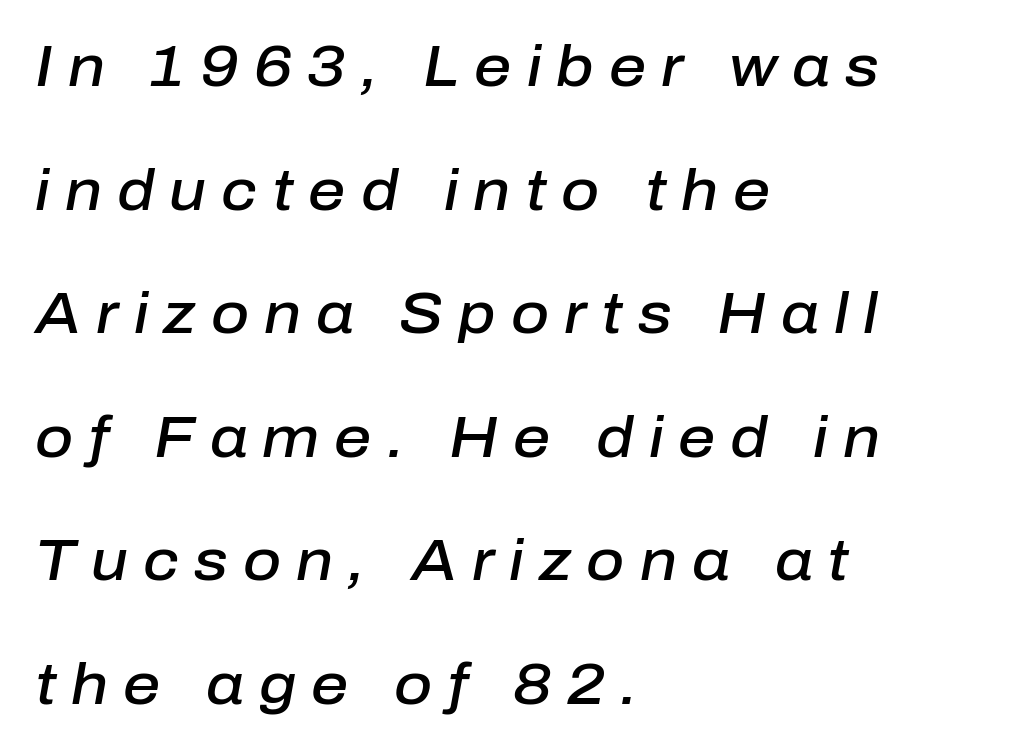
Q: Is the text bold? A: Semi-bold.
Q: Is the text italic (slanted)? A: Yes, it leans right by about 10 degrees.
Q: Is the text underlined? A: No.
Q: How is the paragraph aligned? A: Left-aligned.
Q: Is the spacing between letters normal or unusually wide? A: Unusually wide.
Q: Is the spacing between lines tight, normal or loose? A: Loose.
Q: Width (condensed, normal, or wide)? A: Normal.
Q: Stroke contrast? A: Low.
Q: x-height? A: Medium.
Q: Monospaced? A: No.
